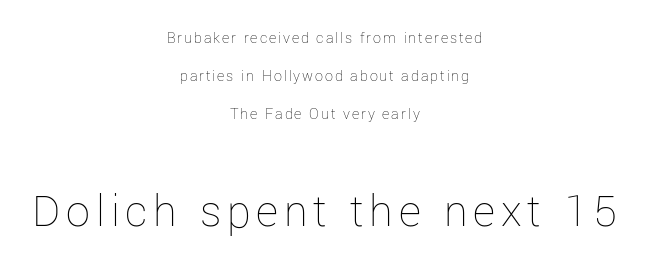
{"italic": "no", "bold": "no", "weight": "thin", "width": "normal", "stroke_contrast": "low", "x_height": "medium", "monospaced": "no", "underline": "no", "align": "center", "line_spacing": "loose", "line_spacing_ratio": 2.39, "larger_block": "second", "size_ratio": 3.0, "glyph_px": 48}
